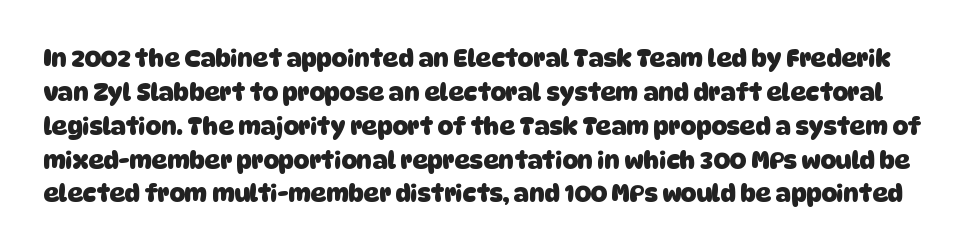
Q: Is the text bold? A: Yes.
Q: Is the text underlined? A: No.
Q: Is the spacing between letters normal or unusually wide? A: Normal.
Q: Is the spacing between lines tight, normal or loose? A: Normal.
